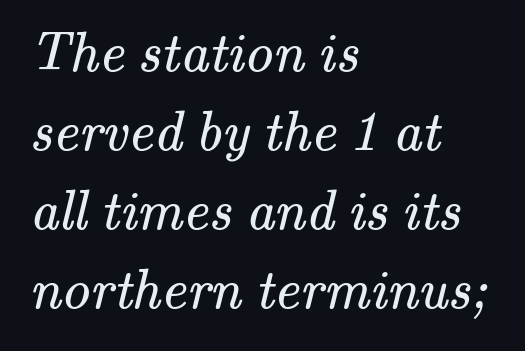
The image shows 56 px regular-weight serif type; set left-aligned, normal line spacing (1.41x), normal letter spacing, not underlined; medium stroke contrast and a small x-height.
